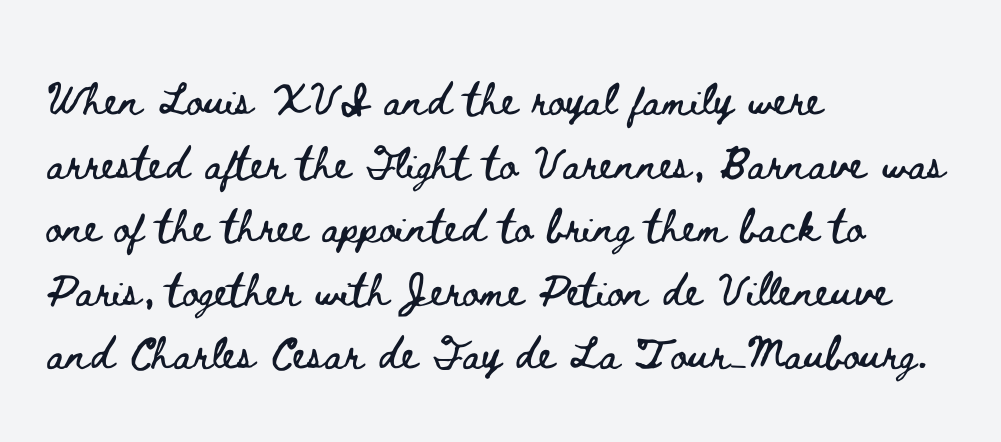
{"width": "wide", "stroke_contrast": "low", "x_height": "small", "monospaced": "no", "underline": "no", "align": "left", "line_spacing": "normal", "line_spacing_ratio": 1.55, "letter_spacing": "normal", "letter_spacing_em": 0.0, "glyph_px": 41}
